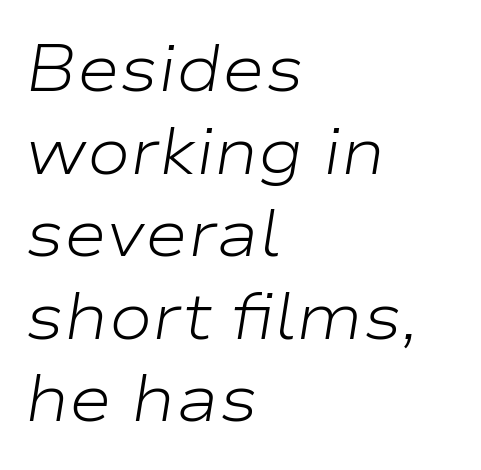
{"italic": "yes", "lean": "right", "slant_degrees": 9, "bold": "no", "weight": "light", "width": "wide", "stroke_contrast": "low", "x_height": "medium", "monospaced": "no", "underline": "no", "align": "left", "line_spacing": "normal", "line_spacing_ratio": 1.27, "letter_spacing": "normal", "letter_spacing_em": 0.0, "glyph_px": 65}
